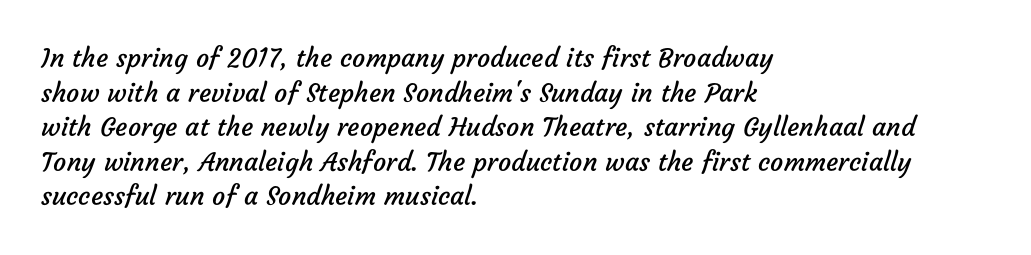
Q: Is the text bold? A: No.
Q: Is the text underlined? A: No.
Q: How is the paragraph aligned? A: Left-aligned.
Q: Is the spacing between letters normal or unusually wide? A: Normal.
Q: Is the spacing between lines tight, normal or loose? A: Normal.
